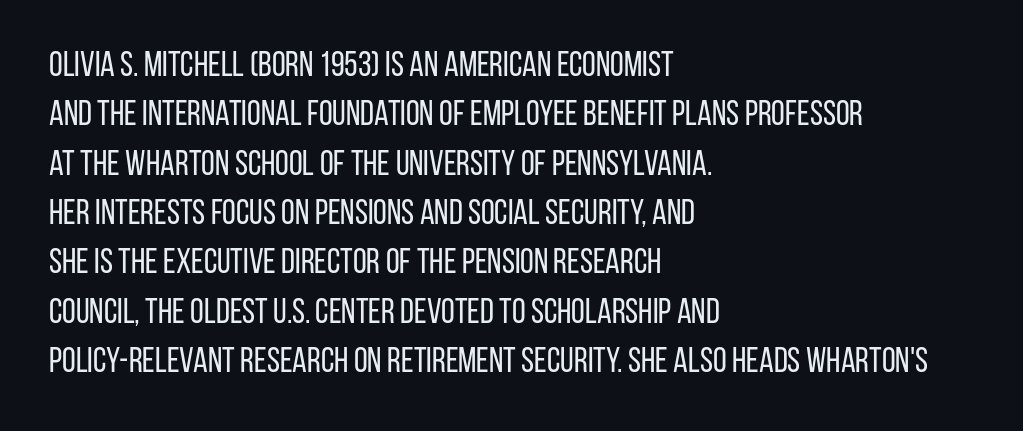
{"serif": "no", "italic": "no", "bold": "no", "weight": "regular", "width": "condensed", "stroke_contrast": "low", "x_height": "large", "monospaced": "no", "underline": "no", "align": "left", "line_spacing": "normal", "line_spacing_ratio": 1.41, "letter_spacing": "normal", "letter_spacing_em": 0.0, "glyph_px": 35}
